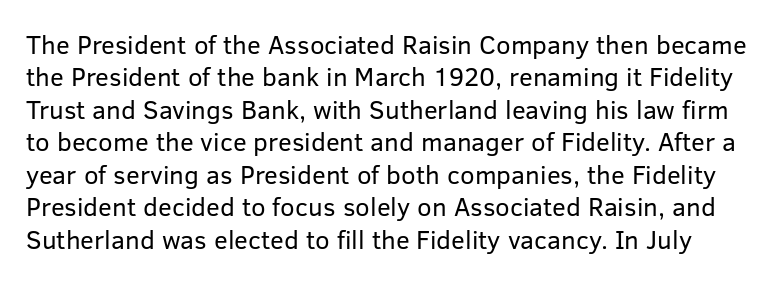
The image shows 26 px text type, upright; set normal line spacing (1.25x), normal letter spacing, not underlined.
